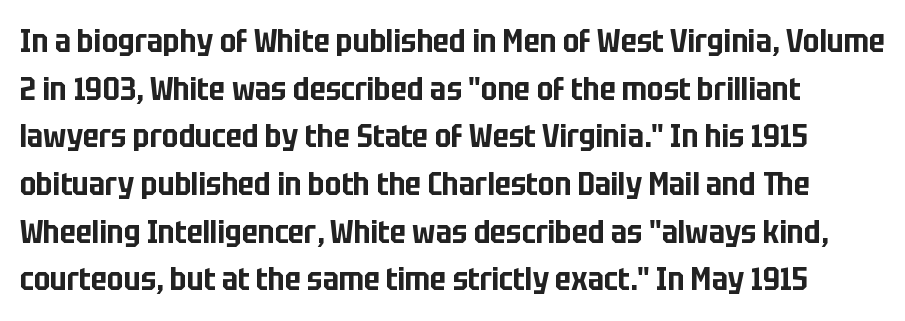
Q: Is the text italic (slanted)? A: No, it is upright.
Q: Is the typeface a serif or a sans-serif typeface? A: Sans-serif.
Q: Is the text underlined? A: No.
Q: Is the spacing between letters normal or unusually wide? A: Normal.
Q: Is the spacing between lines tight, normal or loose? A: Normal.
Q: Width (condensed, normal, or wide)? A: Condensed.
Q: Stroke contrast? A: Low.
Q: x-height? A: Large.
Q: Monospaced? A: No.
